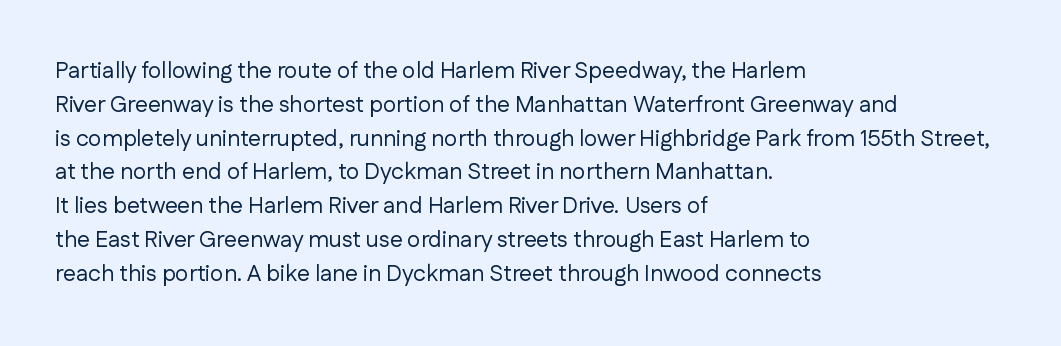
Q: Is the text bold? A: No.
Q: Is the text italic (slanted)? A: No, it is upright.
Q: Is the text underlined? A: No.
Q: How is the paragraph aligned? A: Left-aligned.
Q: Is the spacing between letters normal or unusually wide? A: Normal.
Q: Is the spacing between lines tight, normal or loose? A: Normal.
